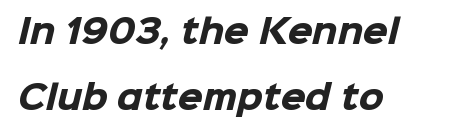
Q: Is the text bold? A: Yes.
Q: Is the typeface a serif or a sans-serif typeface? A: Sans-serif.
Q: Is the text underlined? A: No.
Q: How is the paragraph aligned? A: Left-aligned.
Q: Is the spacing between letters normal or unusually wide? A: Normal.
Q: Is the spacing between lines tight, normal or loose? A: Loose.
Q: Width (condensed, normal, or wide)? A: Normal.
Q: Stroke contrast? A: Low.
Q: x-height? A: Medium.
Q: Monospaced? A: No.
